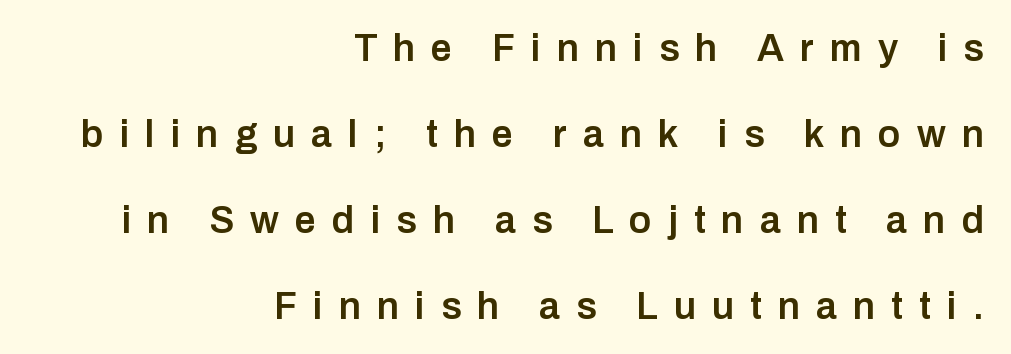
{"serif": "no", "italic": "no", "bold": "semi", "weight": "semibold", "width": "normal", "stroke_contrast": "low", "x_height": "medium", "monospaced": "no", "underline": "no", "align": "right", "line_spacing": "loose", "line_spacing_ratio": 2.26, "letter_spacing": "wide", "letter_spacing_em": 0.42, "glyph_px": 38}
